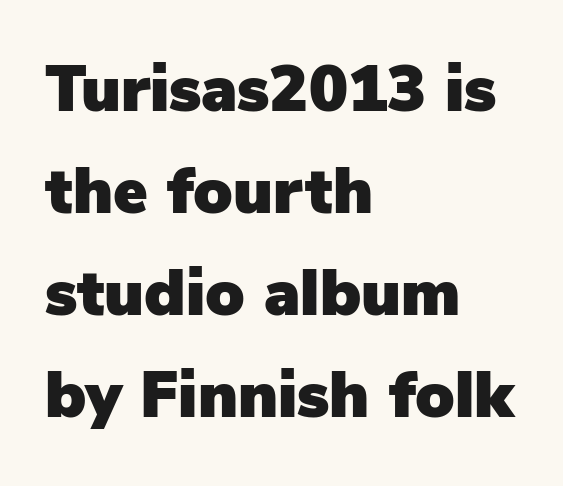
Q: Is the text italic (slanted)? A: No, it is upright.
Q: Is the typeface a serif or a sans-serif typeface? A: Sans-serif.
Q: Is the text underlined? A: No.
Q: How is the paragraph aligned? A: Left-aligned.
Q: Is the spacing between letters normal or unusually wide? A: Normal.
Q: Is the spacing between lines tight, normal or loose? A: Normal.
Q: Width (condensed, normal, or wide)? A: Normal.
Q: Stroke contrast? A: Low.
Q: x-height? A: Medium.
Q: Monospaced? A: No.
